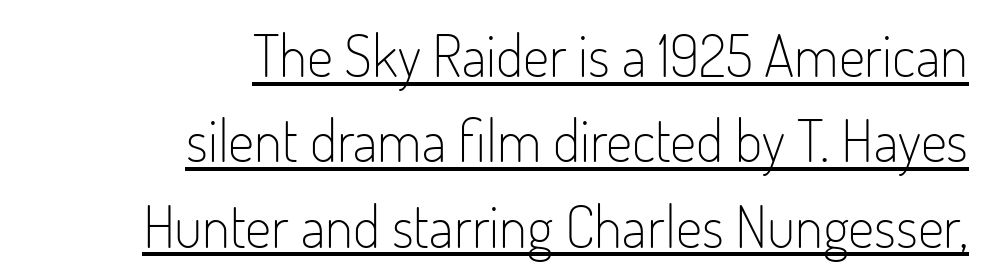
{"serif": "no", "italic": "no", "bold": "no", "weight": "light", "width": "condensed", "stroke_contrast": "low", "x_height": "small", "monospaced": "no", "underline": "yes", "align": "right", "line_spacing": "normal", "line_spacing_ratio": 1.47, "letter_spacing": "normal", "letter_spacing_em": 0.0, "glyph_px": 58}
